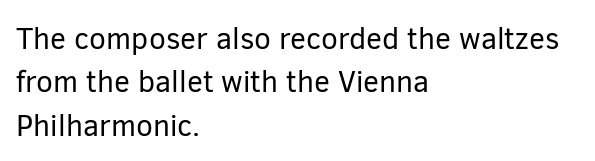
Q: Is the text bold? A: No.
Q: Is the text italic (slanted)? A: No, it is upright.
Q: Is the typeface a serif or a sans-serif typeface? A: Sans-serif.
Q: Is the text underlined? A: No.
Q: How is the paragraph aligned? A: Left-aligned.
Q: Is the spacing between letters normal or unusually wide? A: Normal.
Q: Is the spacing between lines tight, normal or loose? A: Normal.
Q: Width (condensed, normal, or wide)? A: Normal.
Q: Stroke contrast? A: Low.
Q: x-height? A: Medium.
Q: Monospaced? A: No.
